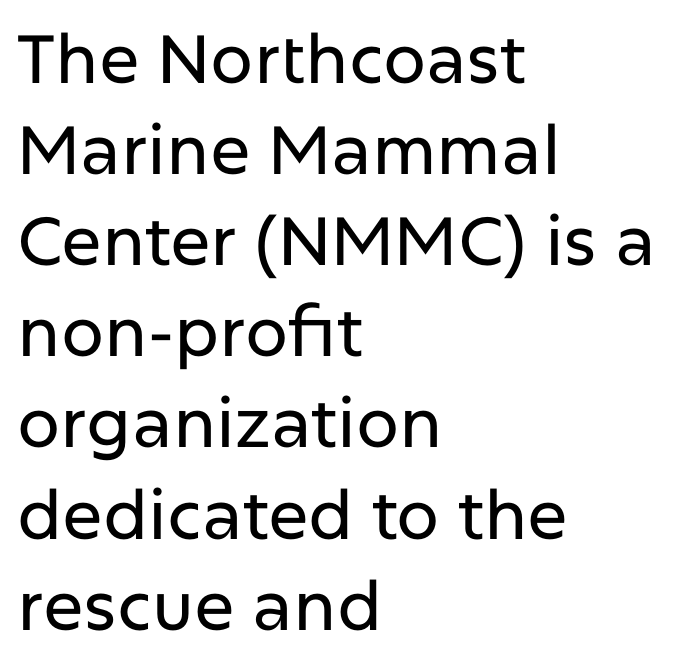
The image shows 68 px sans-serif type, upright; set left-aligned, normal line spacing (1.34x), normal letter spacing, not underlined; low stroke contrast and a medium x-height.
